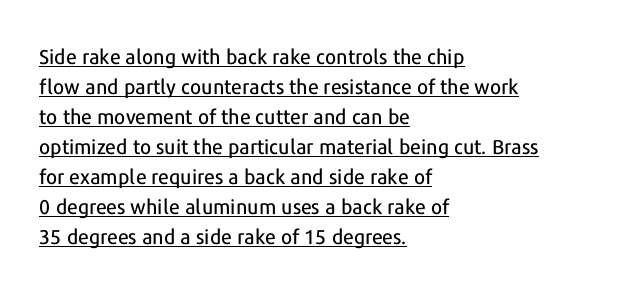
Q: Is the text italic (slanted)? A: No, it is upright.
Q: Is the text underlined? A: Yes.
Q: How is the paragraph aligned? A: Left-aligned.
Q: Is the spacing between letters normal or unusually wide? A: Normal.
Q: Is the spacing between lines tight, normal or loose? A: Normal.
